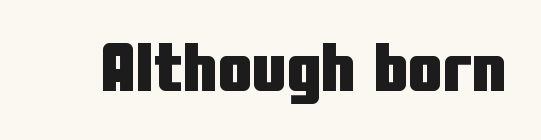
The image shows 69 px heavy, condensed sans-serif type, upright; set normal letter spacing, not underlined; low stroke contrast and a medium x-height.
